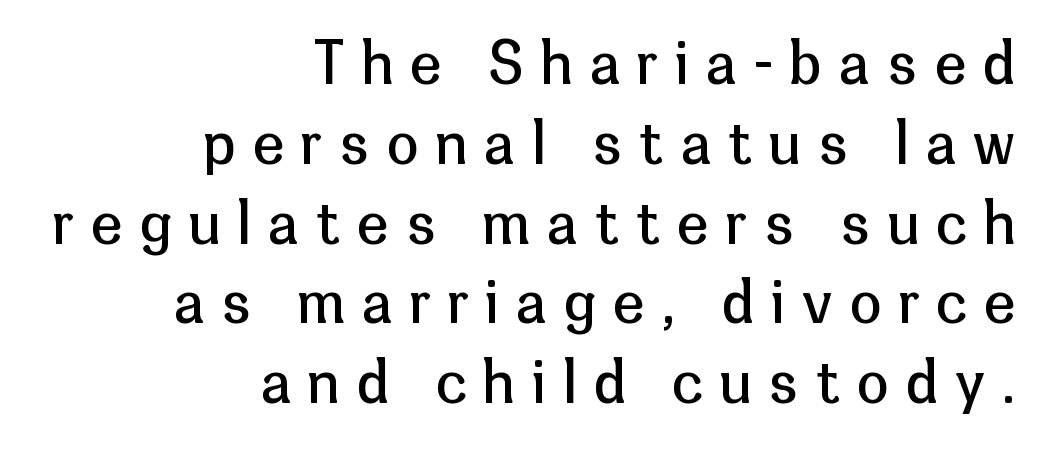
The image shows 57 px regular-weight sans-serif type, upright; set right-aligned, normal line spacing (1.4x), unusually wide letter spacing (+0.31 em), not underlined; low stroke contrast and a medium x-height.
